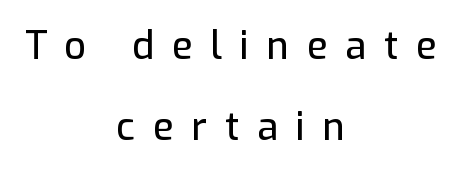
Q: Is the text italic (slanted)? A: No, it is upright.
Q: Is the typeface a serif or a sans-serif typeface? A: Sans-serif.
Q: Is the text underlined? A: No.
Q: How is the paragraph aligned? A: Centered.
Q: Is the spacing between letters normal or unusually wide? A: Unusually wide.
Q: Is the spacing between lines tight, normal or loose? A: Loose.
Q: Width (condensed, normal, or wide)? A: Normal.
Q: Stroke contrast? A: Low.
Q: x-height? A: Medium.
Q: Monospaced? A: No.
